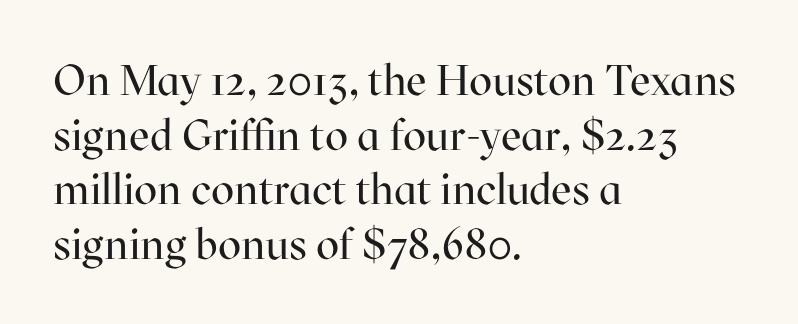
{"serif": "yes", "italic": "no", "bold": "no", "weight": "regular", "width": "normal", "stroke_contrast": "high", "x_height": "medium", "monospaced": "no", "underline": "no", "align": "left", "line_spacing": "normal", "line_spacing_ratio": 1.27, "letter_spacing": "normal", "letter_spacing_em": 0.0, "glyph_px": 43}
